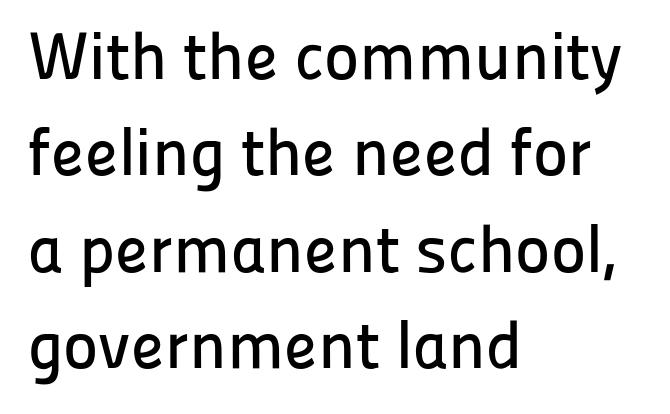
The image shows 67 px sans-serif type, upright; set left-aligned, normal line spacing (1.44x), normal letter spacing, not underlined; low stroke contrast and a medium x-height.
